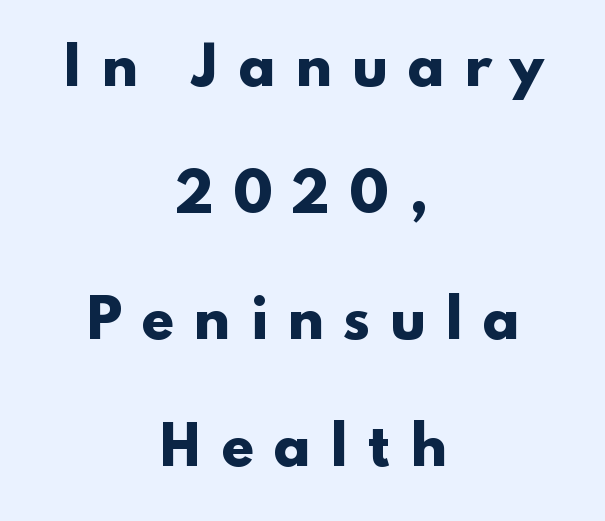
The image shows 53 px heavy, wide sans-serif type, upright; set centered, loose line spacing (2.39x), unusually wide letter spacing (+0.35 em), not underlined; low stroke contrast and a small x-height.
